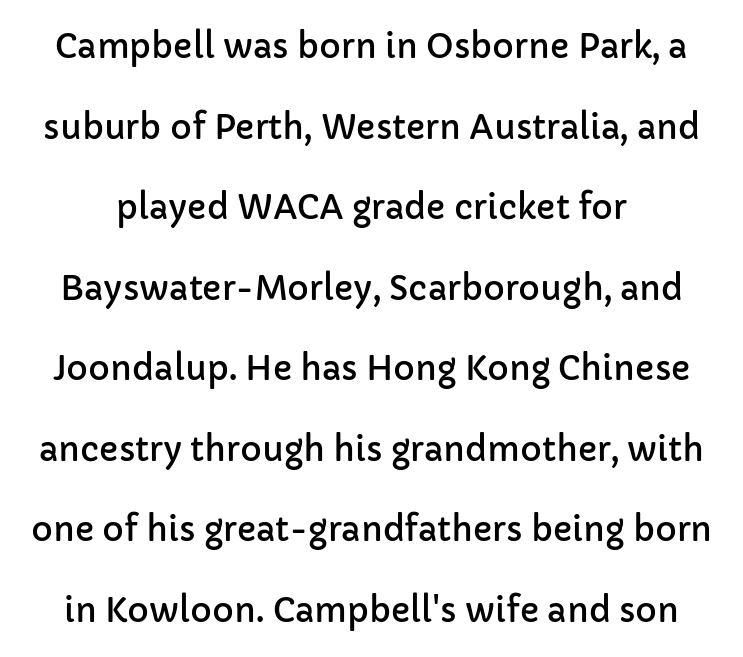
The image shows 33 px sans-serif type, upright; set loose line spacing (2.44x), normal letter spacing, not underlined; low stroke contrast and a medium x-height.
